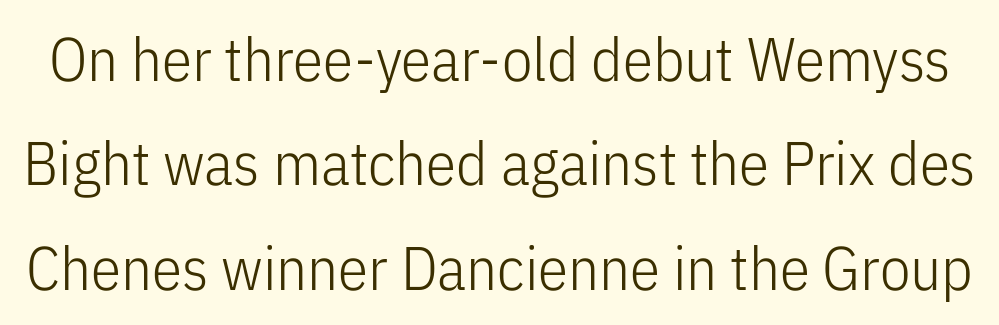
{"serif": "no", "italic": "no", "bold": "no", "weight": "light", "width": "condensed", "stroke_contrast": "low", "x_height": "medium", "monospaced": "no", "underline": "no", "line_spacing_ratio": 1.71, "letter_spacing": "normal", "letter_spacing_em": 0.0, "glyph_px": 61}
